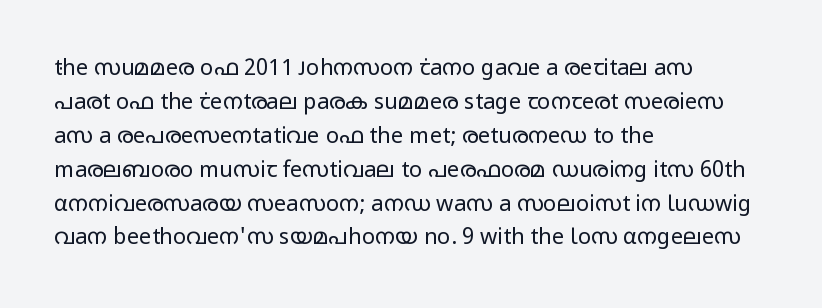
{"italic": "no", "bold": "no", "underline": "no", "align": "left", "line_spacing": "normal", "line_spacing_ratio": 1.54, "letter_spacing": "normal", "letter_spacing_em": 0.0, "glyph_px": 22}
